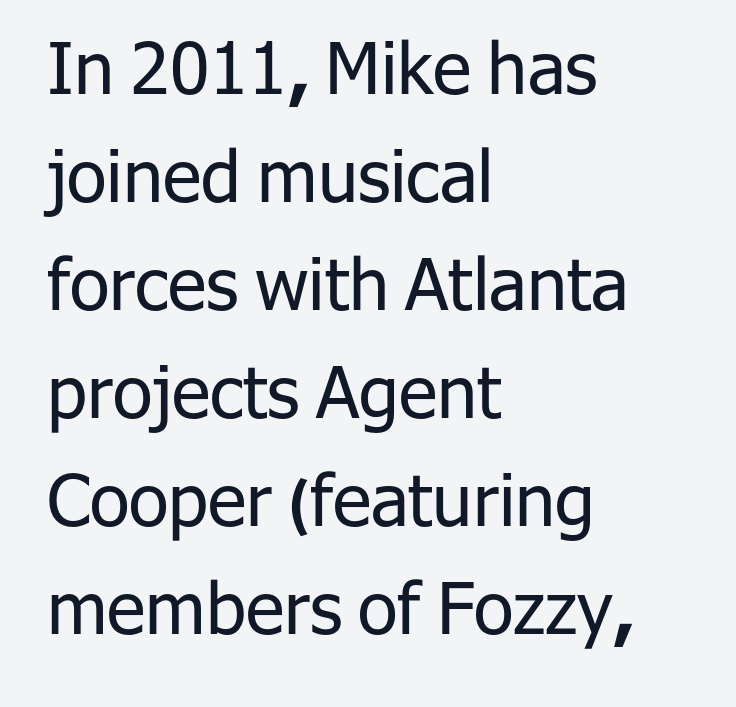
The image shows 72 px regular-weight sans-serif type, upright; set left-aligned, normal line spacing (1.5x), normal letter spacing, not underlined; low stroke contrast and a medium x-height.
